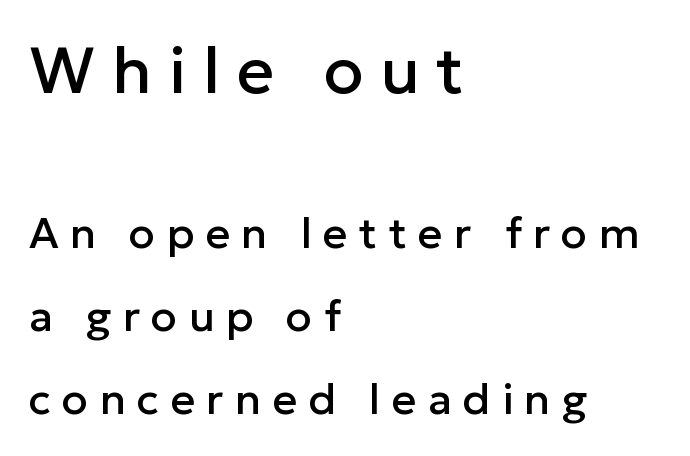
Q: Is the text italic (slanted)? A: No, it is upright.
Q: Is the typeface a serif or a sans-serif typeface? A: Sans-serif.
Q: Is the text underlined? A: No.
Q: How is the paragraph aligned? A: Left-aligned.
Q: Is the spacing between letters normal or unusually wide? A: Unusually wide.
Q: Is the spacing between lines tight, normal or loose? A: Loose.
Q: Which block of text is set in a larger size, the first (top) or the second (bottom)? A: The first (top) one.
Q: Width (condensed, normal, or wide)? A: Normal.
Q: Stroke contrast? A: Low.
Q: x-height? A: Medium.
Q: Monospaced? A: No.
